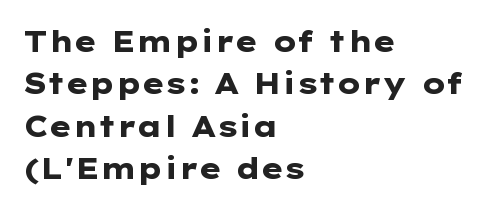
{"serif": "no", "italic": "no", "bold": "yes", "weight": "heavy", "width": "wide", "stroke_contrast": "low", "x_height": "medium", "monospaced": "no", "underline": "no", "align": "left", "line_spacing": "normal", "line_spacing_ratio": 1.46, "letter_spacing": "normal", "letter_spacing_em": 0.0, "glyph_px": 29}
